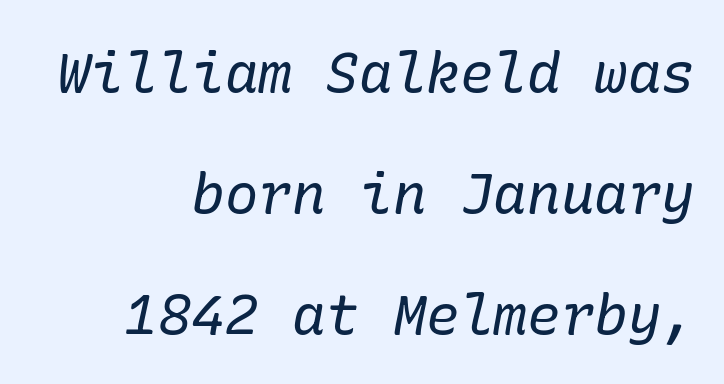
Q: Is the text bold? A: No.
Q: Is the text italic (slanted)? A: Yes, it leans right by about 10 degrees.
Q: Is the typeface a serif or a sans-serif typeface? A: Sans-serif.
Q: Is the text underlined? A: No.
Q: How is the paragraph aligned? A: Right-aligned.
Q: Is the spacing between letters normal or unusually wide? A: Normal.
Q: Is the spacing between lines tight, normal or loose? A: Loose.
Q: Width (condensed, normal, or wide)? A: Normal.
Q: Stroke contrast? A: Low.
Q: x-height? A: Medium.
